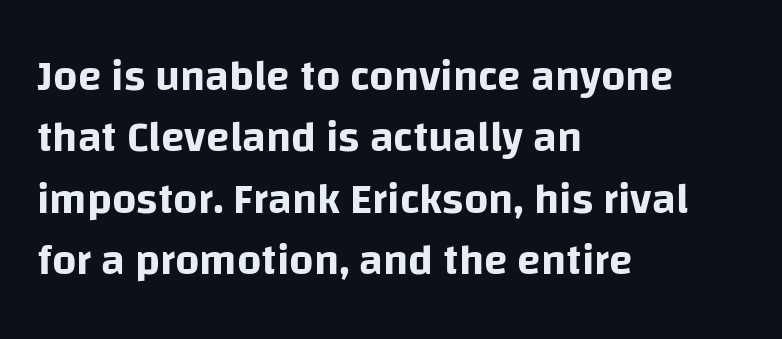
Q: Is the text italic (slanted)? A: No, it is upright.
Q: Is the typeface a serif or a sans-serif typeface? A: Sans-serif.
Q: Is the text underlined? A: No.
Q: How is the paragraph aligned? A: Left-aligned.
Q: Is the spacing between letters normal or unusually wide? A: Normal.
Q: Is the spacing between lines tight, normal or loose? A: Normal.
Q: Width (condensed, normal, or wide)? A: Normal.
Q: Stroke contrast? A: Low.
Q: x-height? A: Large.
Q: Monospaced? A: No.
